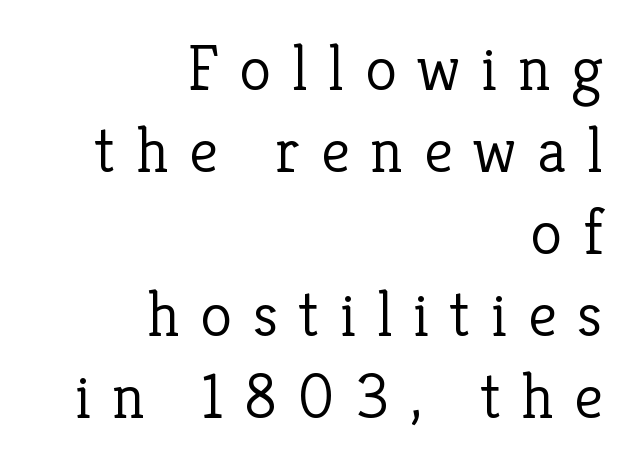
Do the characters align in a grid? No, the font is proportional. The rendering inserts visible extra space after every character. Old-style or modern, the face here clearly has serifs. Type without underlining. The lines sit at an ordinary, default distance from one another. This sample uses an upright cut, with every glyph sitting square on the baseline.
